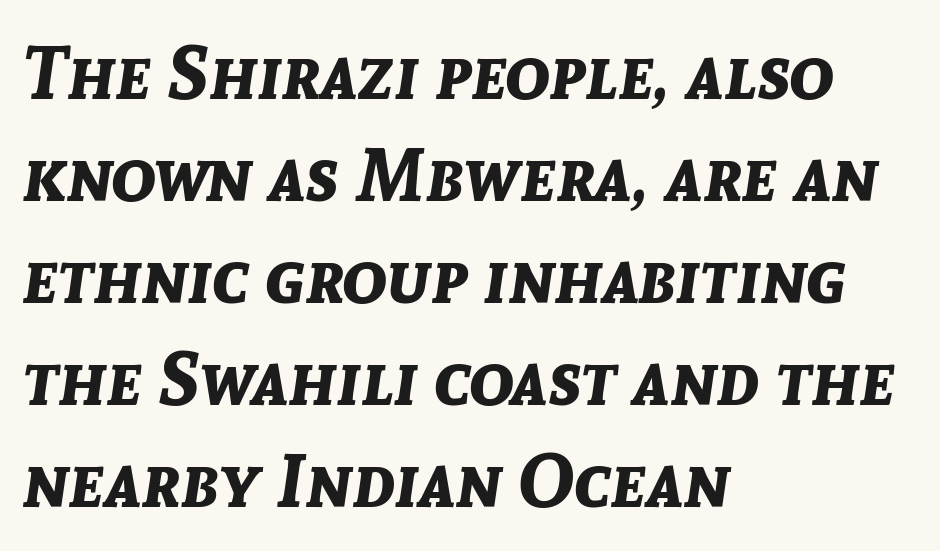
Q: Is the text bold? A: Yes.
Q: Is the text italic (slanted)? A: Yes, it leans right by about 8 degrees.
Q: Is the text underlined? A: No.
Q: How is the paragraph aligned? A: Left-aligned.
Q: Is the spacing between letters normal or unusually wide? A: Normal.
Q: Is the spacing between lines tight, normal or loose? A: Normal.
Q: Width (condensed, normal, or wide)? A: Normal.
Q: Stroke contrast? A: Low.
Q: x-height? A: Medium.
Q: Monospaced? A: No.
